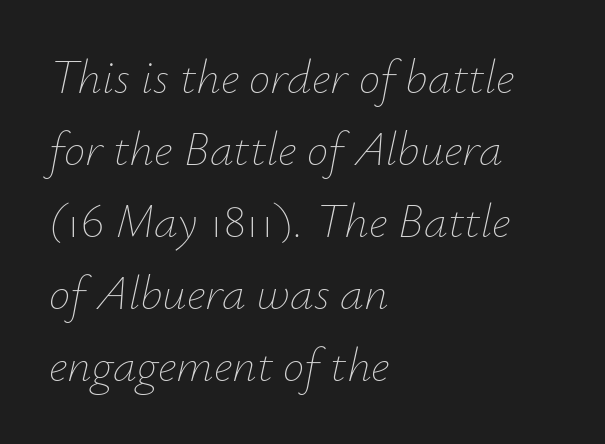
{"italic": "yes", "lean": "right", "slant_degrees": 12, "bold": "no", "weight": "thin", "width": "normal", "stroke_contrast": "low", "x_height": "small", "monospaced": "no", "underline": "no", "align": "left", "line_spacing": "normal", "line_spacing_ratio": 1.5, "letter_spacing": "normal", "letter_spacing_em": 0.0, "glyph_px": 48}
